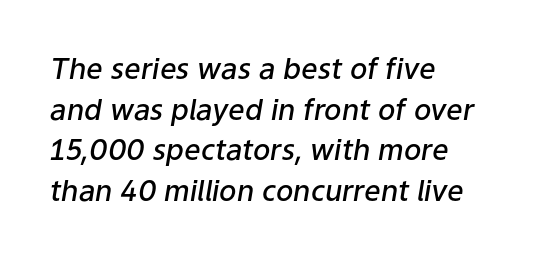
The image shows 29 px semibold type, italic (leaning right); set left-aligned, normal line spacing (1.4x), normal letter spacing, not underlined; low stroke contrast and a medium x-height.
